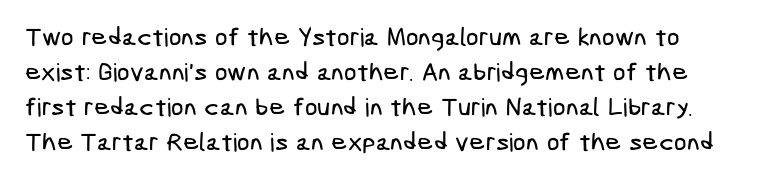
Each new line begins a customary step beneath the previous one. The glyphs are unaccompanied by any horizontal stroke below them. Each word holds together tightly as a unit, with standard inter-letter gaps.
